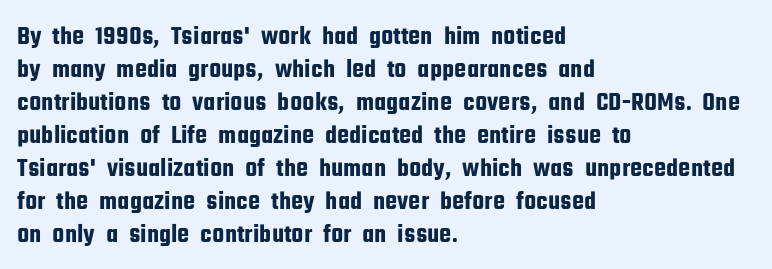
{"italic": "no", "underline": "no", "align": "left", "line_spacing_ratio": 1.22, "letter_spacing": "normal", "letter_spacing_em": 0.0, "glyph_px": 27}
